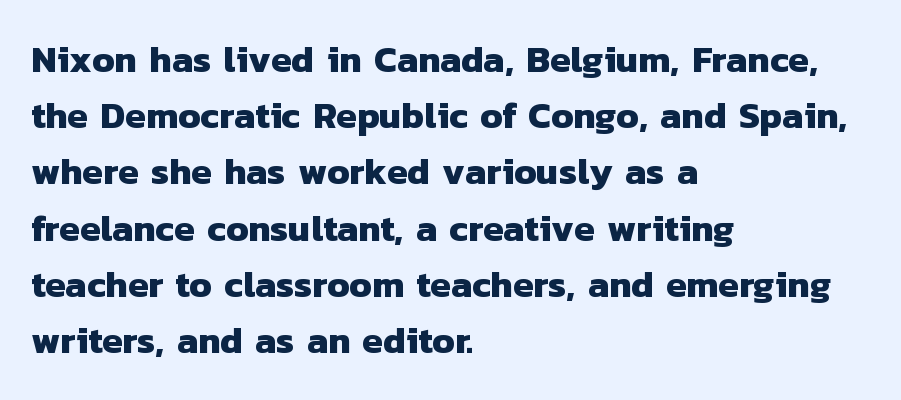
The image shows 37 px heavy sans-serif type; set left-aligned, normal line spacing (1.52x), normal letter spacing, not underlined; low stroke contrast and a medium x-height.
